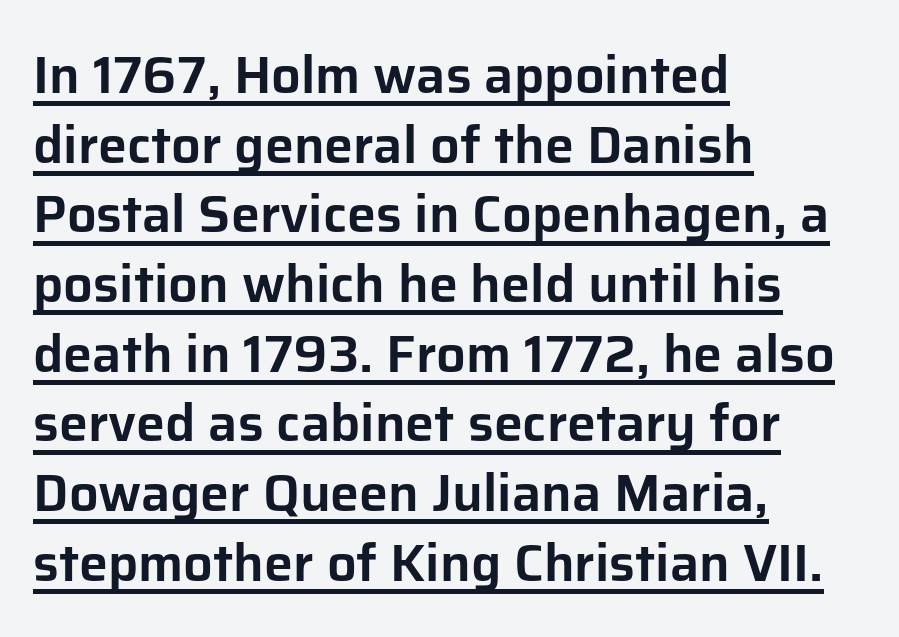
Is there much room between lines? A standard amount, neither cramped nor airy. Here the glyphs are tracked normally, forming tight word shapes. Italic? Not at all — the glyphs are vertical. A typesetter would call this proportional, since set widths differ per character. This rendering uses left alignment, leaving the right contour irregular.
